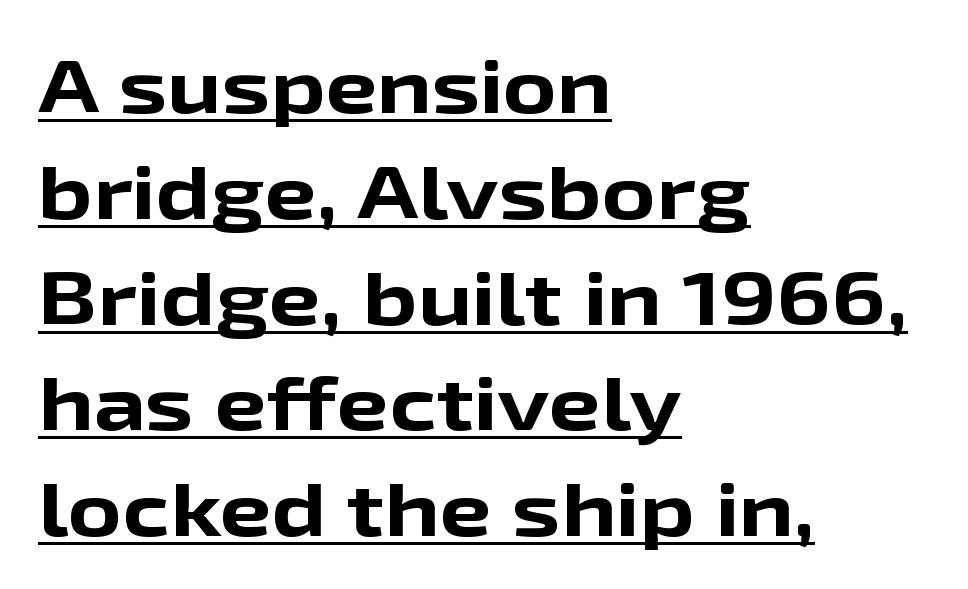
Q: Is the text bold? A: Yes.
Q: Is the text italic (slanted)? A: No, it is upright.
Q: Is the typeface a serif or a sans-serif typeface? A: Sans-serif.
Q: Is the text underlined? A: Yes.
Q: How is the paragraph aligned? A: Left-aligned.
Q: Is the spacing between letters normal or unusually wide? A: Normal.
Q: Is the spacing between lines tight, normal or loose? A: Normal.
Q: Width (condensed, normal, or wide)? A: Wide.
Q: Stroke contrast? A: Low.
Q: x-height? A: Medium.
Q: Monospaced? A: No.
